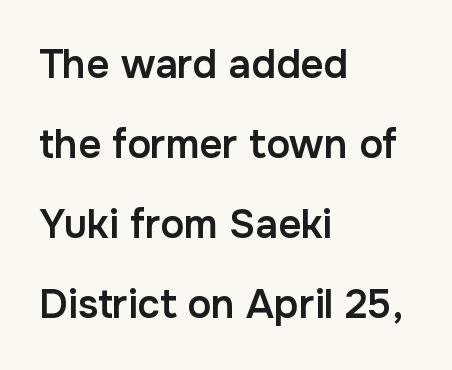
The image shows 40 px semibold sans-serif type, upright; set left-aligned, loose line spacing (2.0x), normal letter spacing, not underlined; low stroke contrast and a medium x-height.
